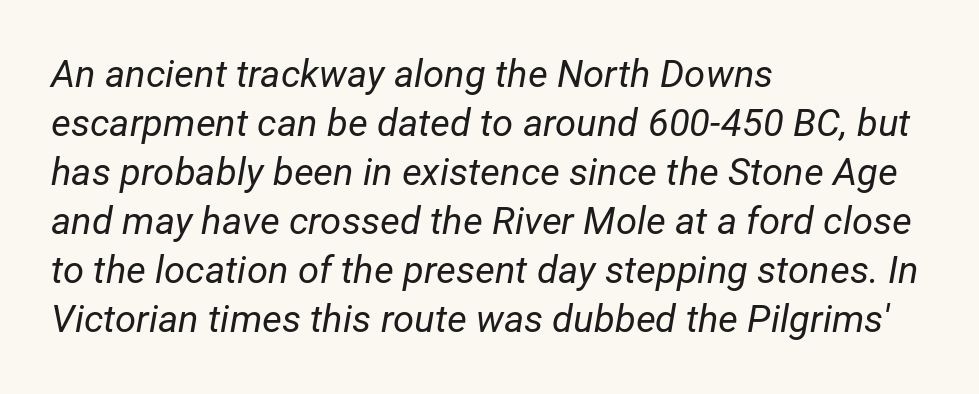
Q: Is the text bold? A: No.
Q: Is the text italic (slanted)? A: Yes, it leans right by about 12 degrees.
Q: Is the text underlined? A: No.
Q: How is the paragraph aligned? A: Left-aligned.
Q: Is the spacing between letters normal or unusually wide? A: Normal.
Q: Is the spacing between lines tight, normal or loose? A: Normal.
Q: Width (condensed, normal, or wide)? A: Normal.
Q: Stroke contrast? A: Low.
Q: x-height? A: Medium.
Q: Monospaced? A: No.
